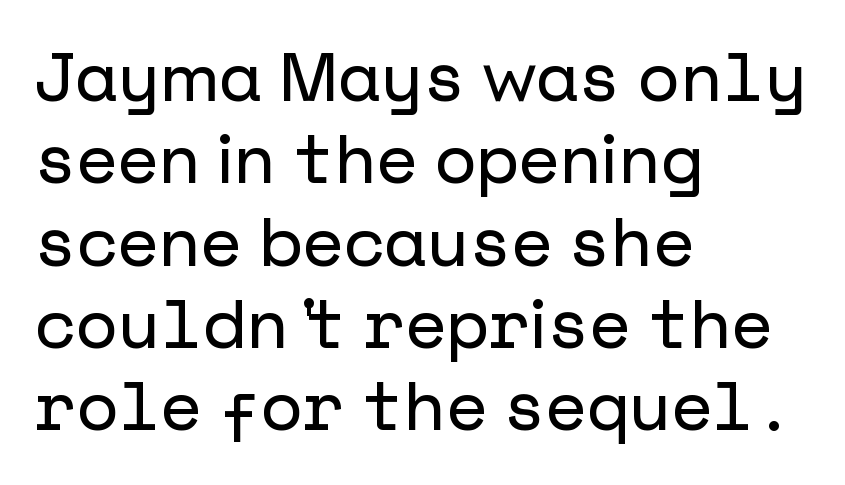
Q: Is the text italic (slanted)? A: No, it is upright.
Q: Is the typeface a serif or a sans-serif typeface? A: Sans-serif.
Q: Is the text underlined? A: No.
Q: How is the paragraph aligned? A: Left-aligned.
Q: Is the spacing between letters normal or unusually wide? A: Normal.
Q: Width (condensed, normal, or wide)? A: Normal.
Q: Stroke contrast? A: Low.
Q: x-height? A: Medium.
